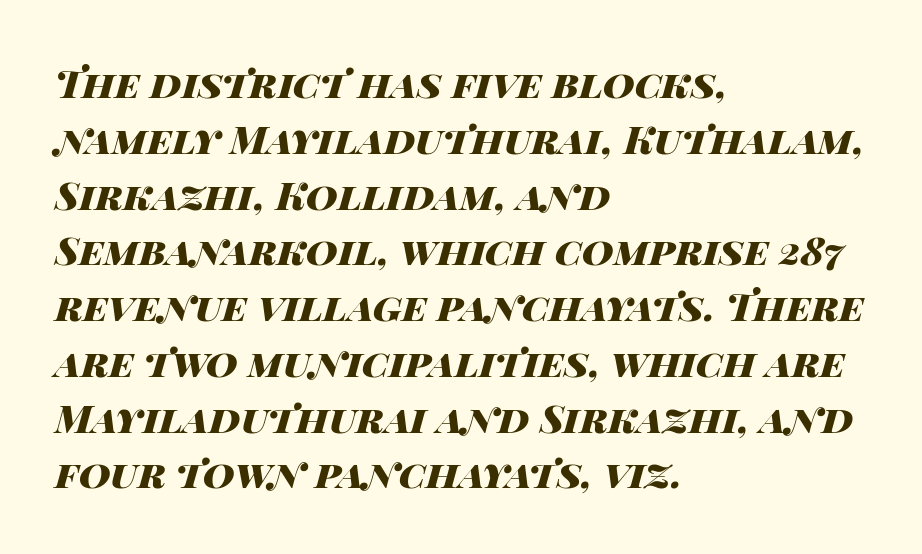
Q: Is the text bold? A: Yes.
Q: Is the text italic (slanted)? A: Yes, it leans right by about 14 degrees.
Q: Is the text underlined? A: No.
Q: How is the paragraph aligned? A: Left-aligned.
Q: Is the spacing between letters normal or unusually wide? A: Normal.
Q: Is the spacing between lines tight, normal or loose? A: Normal.
Q: Width (condensed, normal, or wide)? A: Wide.
Q: Stroke contrast? A: High.
Q: x-height? A: Large.
Q: Monospaced? A: No.
